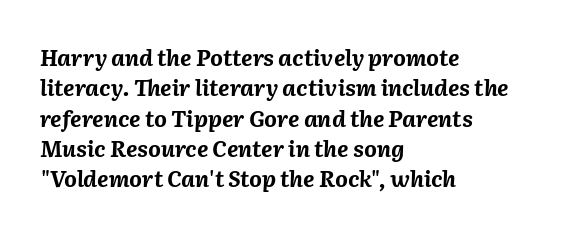
The image shows 22 px bold type, italic (leaning right); set left-aligned, normal line spacing (1.38x), normal letter spacing, not underlined.
